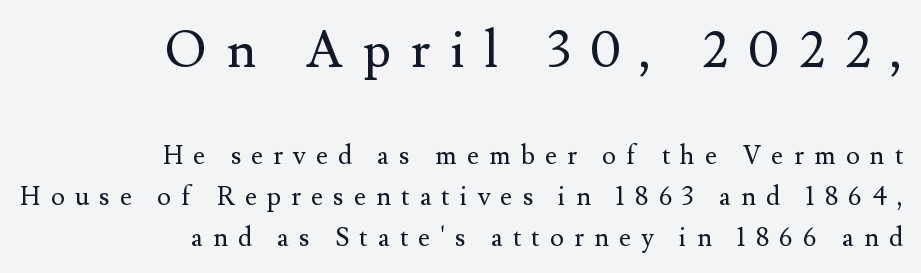
The letters in the upper block stand taller than those in the block below. Characters follow at a spacing far wider than the type designer built in. Right-aligned paragraph, ragged on the left. Observe the serifs anchoring each vertical stroke in this sample.
